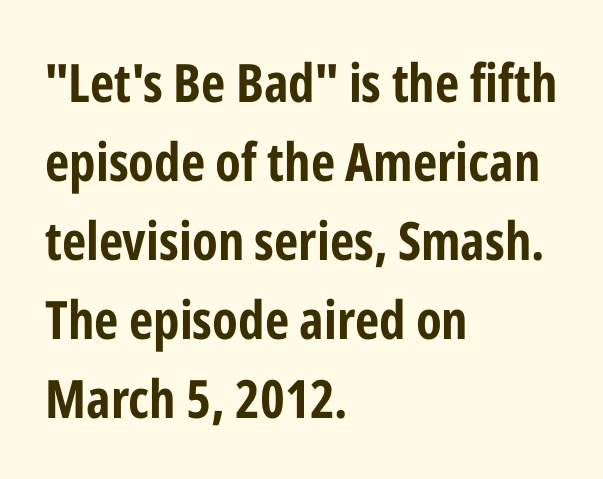
The compositor pushed each line to the left boundary. The passage shown is not underscored anywhere. Caption: standard tracking, unaltered. Vertically, the passage feels balanced, rows spaced as you'd expect. Italic? Not at all — the glyphs are vertical. A full-strength bold gives these letters their thick strokes.
